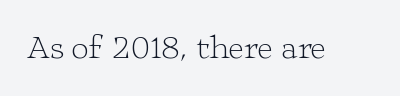
Q: Is the text bold? A: No.
Q: Is the text italic (slanted)? A: No, it is upright.
Q: Is the typeface a serif or a sans-serif typeface? A: Serif.
Q: Is the text underlined? A: No.
Q: Is the spacing between letters normal or unusually wide? A: Normal.
Q: Width (condensed, normal, or wide)? A: Wide.
Q: Stroke contrast? A: Low.
Q: x-height? A: Medium.
Q: Monospaced? A: No.
